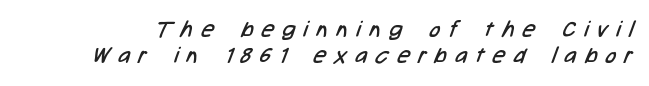
Nobody drew a line under any word here. Think standard paragraph weight, or any step lighter than that. Here the glyphs are tracked loosely, breaking word shapes into spaced letters.
